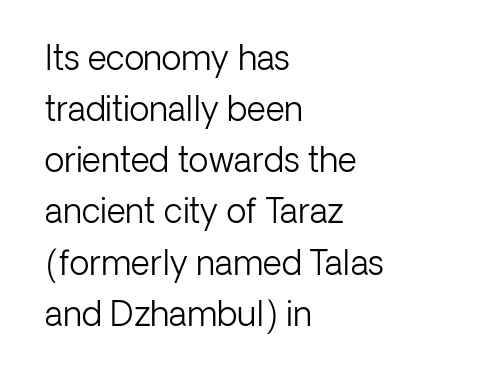
{"serif": "no", "italic": "no", "bold": "no", "weight": "light", "width": "normal", "stroke_contrast": "low", "x_height": "medium", "monospaced": "no", "underline": "no", "align": "left", "line_spacing": "normal", "line_spacing_ratio": 1.55, "letter_spacing": "normal", "letter_spacing_em": 0.0, "glyph_px": 33}
